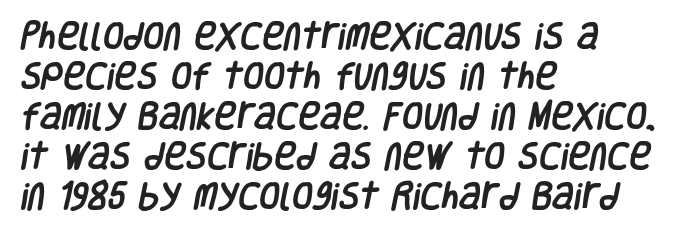
Q: Is the typeface a serif or a sans-serif typeface? A: Sans-serif.
Q: Is the text underlined? A: No.
Q: How is the paragraph aligned? A: Left-aligned.
Q: Is the spacing between letters normal or unusually wide? A: Normal.
Q: Is the spacing between lines tight, normal or loose? A: Normal.
Q: Width (condensed, normal, or wide)? A: Condensed.
Q: Stroke contrast? A: Low.
Q: x-height? A: Large.
Q: Monospaced? A: No.
